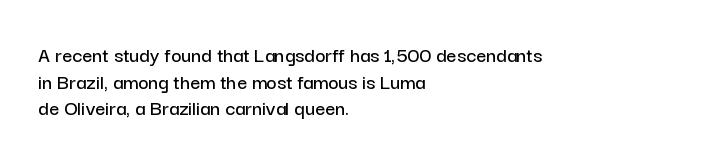
{"italic": "no", "underline": "no", "align": "left", "line_spacing_ratio": 1.21, "letter_spacing": "normal", "letter_spacing_em": 0.0, "glyph_px": 22}
